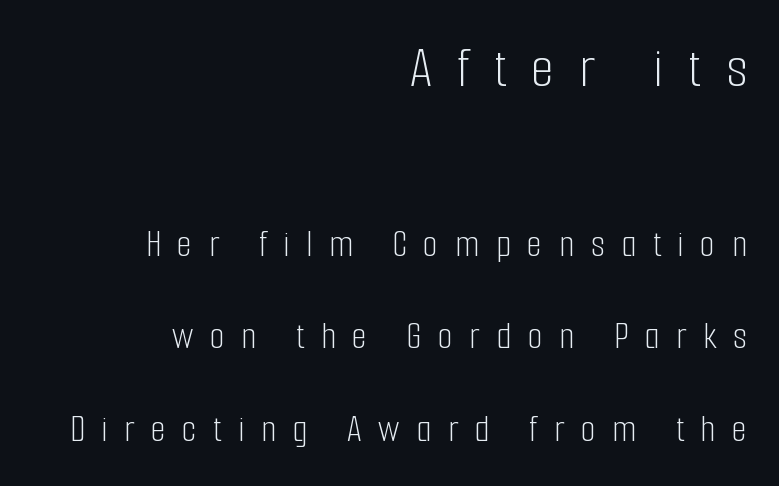
Letter spacing: wide. Does the lettering tilt? It doesn't — this is upright. In this sample the first text group is rendered at the bigger scale. These lines stand farther apart than default settings would place them.
